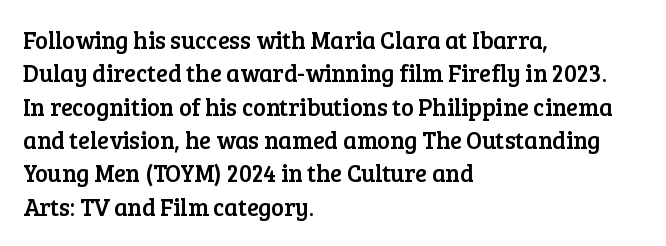
Style check: upright. Bare-footed words on every line. The passage shown has conventional tracking throughout. If you measured baseline to baseline, you'd find a middling distance. A student would call this left alignment; a typographer would say flush left, rag right.
